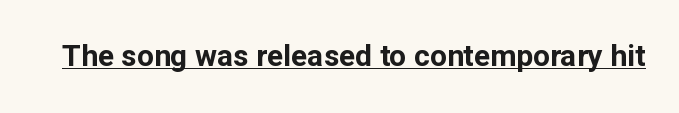
These words are printed bold, with thick strokes throughout. Varying glyph widths throughout — classic text-font behaviour. Words appear dense and cohesive because spacing is normal. The designer went with a sans here, leaving each stem footless.
